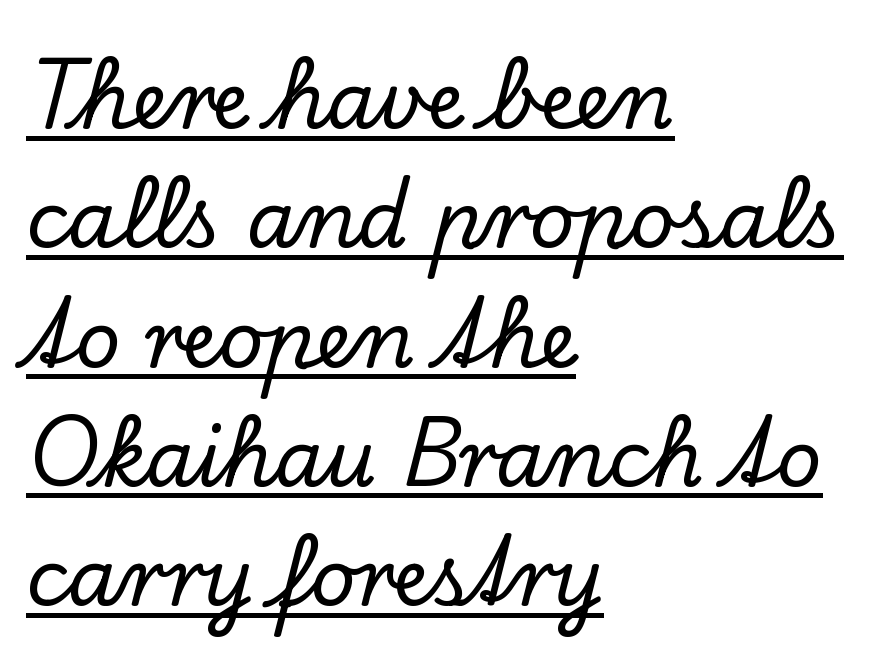
Rows of type keep a routine distance in the vertical direction. Proportional: the letters do not fall into vertical columns. If you drew a ruler down the left edge, every line would touch it. The passage shown is typeset with a serif family.
